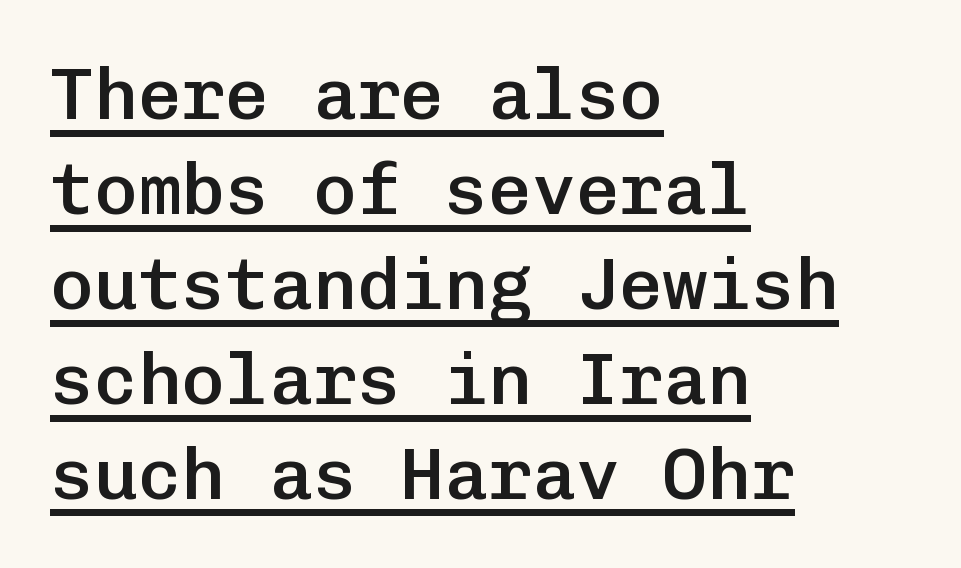
{"serif": "no", "italic": "no", "bold": "semi", "weight": "semibold", "width": "normal", "stroke_contrast": "low", "x_height": "medium", "monospaced": "yes", "underline": "yes", "align": "left", "line_spacing": "normal", "line_spacing_ratio": 1.3, "letter_spacing": "normal", "letter_spacing_em": 0.0, "glyph_px": 73}
